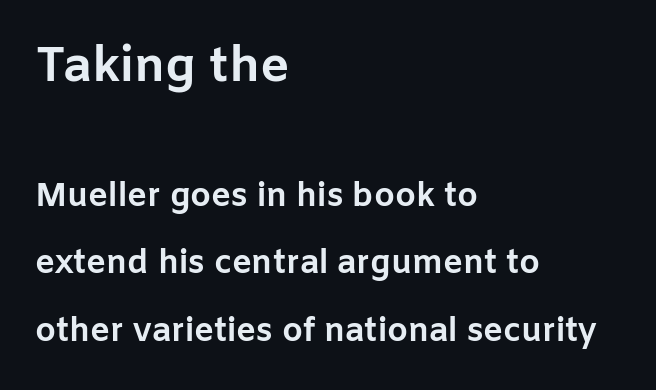
{"serif": "no", "italic": "no", "bold": "yes", "weight": "bold", "width": "normal", "stroke_contrast": "low", "x_height": "medium", "monospaced": "no", "underline": "no", "align": "left", "line_spacing": "loose", "line_spacing_ratio": 2.05, "letter_spacing": "normal", "letter_spacing_em": 0.0, "larger_block": "first", "size_ratio": 1.48, "glyph_px": 49}
